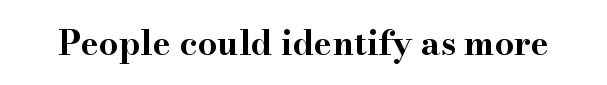
The image shows 34 px bold, wide serif type, upright; set normal letter spacing, not underlined; high stroke contrast and a small x-height.
